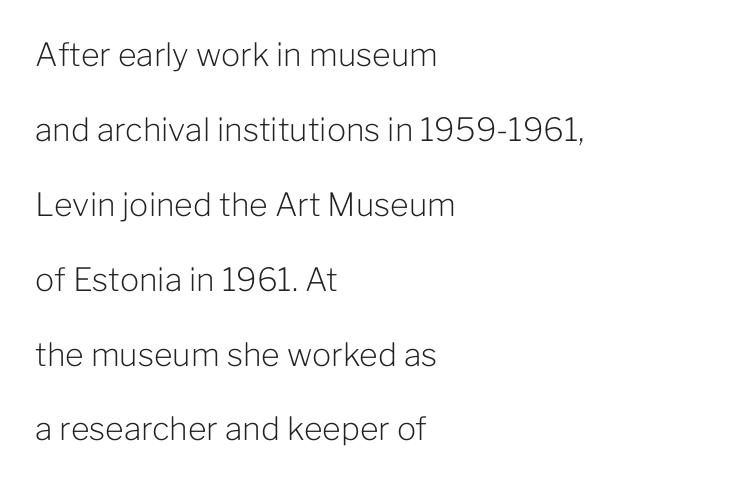
Q: Is the text bold? A: No.
Q: Is the text italic (slanted)? A: No, it is upright.
Q: Is the typeface a serif or a sans-serif typeface? A: Sans-serif.
Q: Is the text underlined? A: No.
Q: How is the paragraph aligned? A: Left-aligned.
Q: Is the spacing between letters normal or unusually wide? A: Normal.
Q: Is the spacing between lines tight, normal or loose? A: Loose.
Q: Width (condensed, normal, or wide)? A: Normal.
Q: Stroke contrast? A: Low.
Q: x-height? A: Medium.
Q: Monospaced? A: No.
